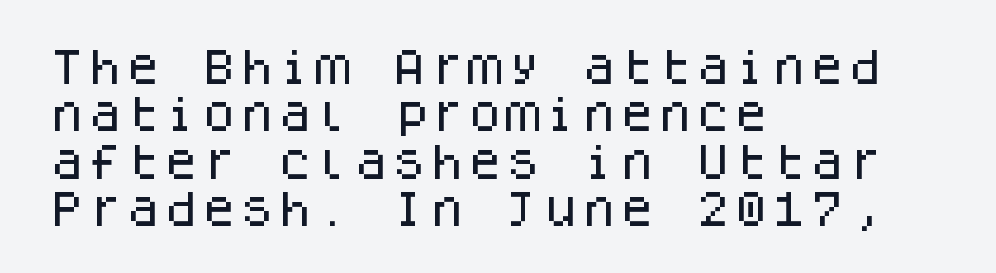
The image shows 38 px sans-serif type, upright, monospaced; set left-aligned, normal line spacing (1.25x), normal letter spacing, not underlined; low stroke contrast and a large x-height.
